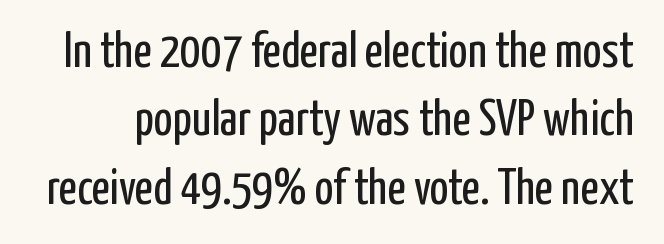
Q: Is the text bold? A: No.
Q: Is the text italic (slanted)? A: No, it is upright.
Q: Is the typeface a serif or a sans-serif typeface? A: Sans-serif.
Q: Is the text underlined? A: No.
Q: Is the spacing between letters normal or unusually wide? A: Normal.
Q: Is the spacing between lines tight, normal or loose? A: Normal.
Q: Width (condensed, normal, or wide)? A: Condensed.
Q: Stroke contrast? A: Low.
Q: x-height? A: Medium.
Q: Monospaced? A: No.
